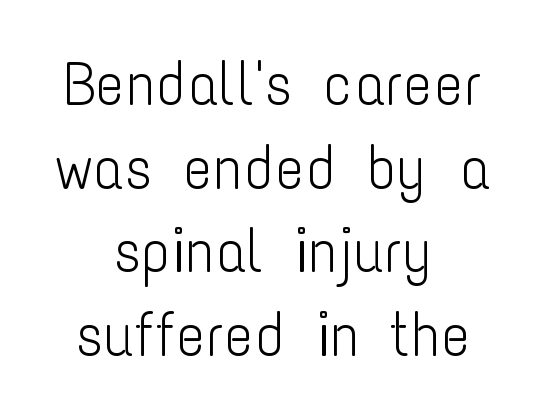
The image shows 62 px light, condensed sans-serif type, upright; set centered, normal line spacing (1.35x), normal letter spacing, not underlined; low stroke contrast and a medium x-height.
